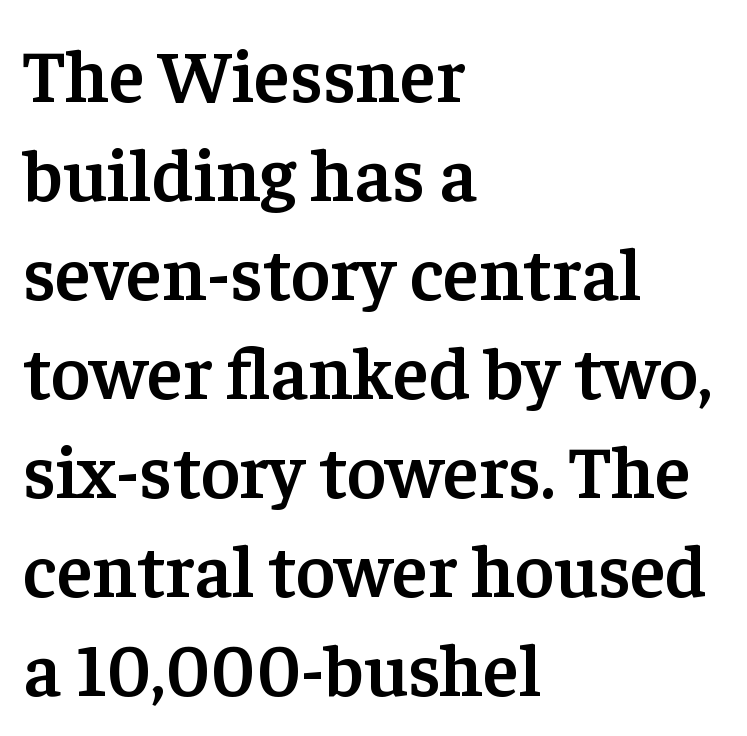
Unmarked baselines from the first word to the last. The setting favours the left margin, as ordinary paragraphs usually do. The strokes are fattened partway — semibold, not bold. Upright lettering throughout. The rows are spaced the way most documents space them. Observe the ordinary spacing: letters are neighbours, not strangers.
